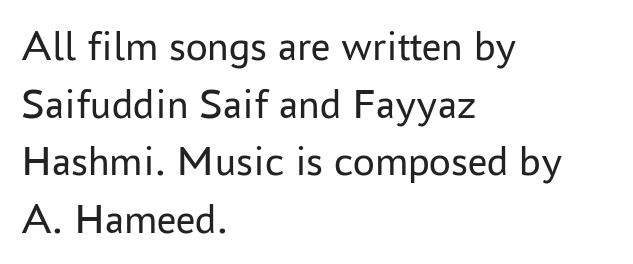
The text block is weighted toward the left margin, trailing off unevenly rightward. Glance below the letters and you will spot only blank space. Nothing heavy about these letters — not bold at all. Upright lettering throughout.
